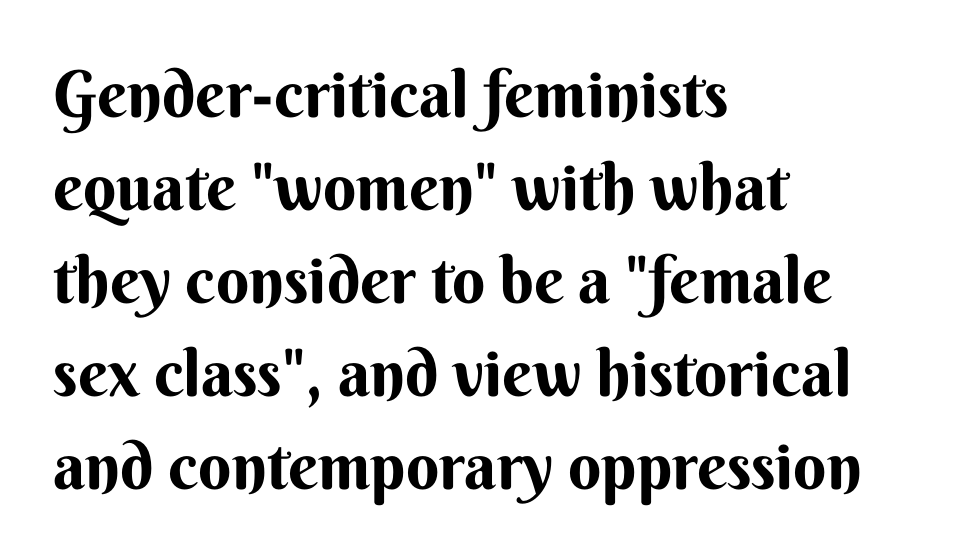
The image shows 65 px bold sans-serif type, upright; set left-aligned, normal line spacing (1.43x), normal letter spacing, not underlined; medium stroke contrast and a small x-height.
